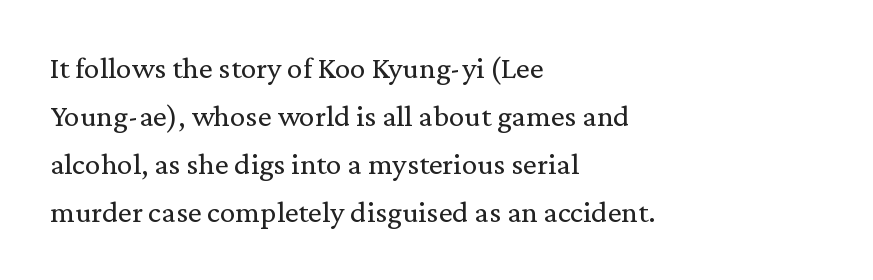
{"serif": "yes", "italic": "no", "bold": "no", "weight": "regular", "width": "normal", "stroke_contrast": "low", "x_height": "medium", "monospaced": "no", "underline": "no", "align": "left", "line_spacing": "normal", "line_spacing_ratio": 1.55, "letter_spacing": "normal", "letter_spacing_em": 0.0, "glyph_px": 31}
